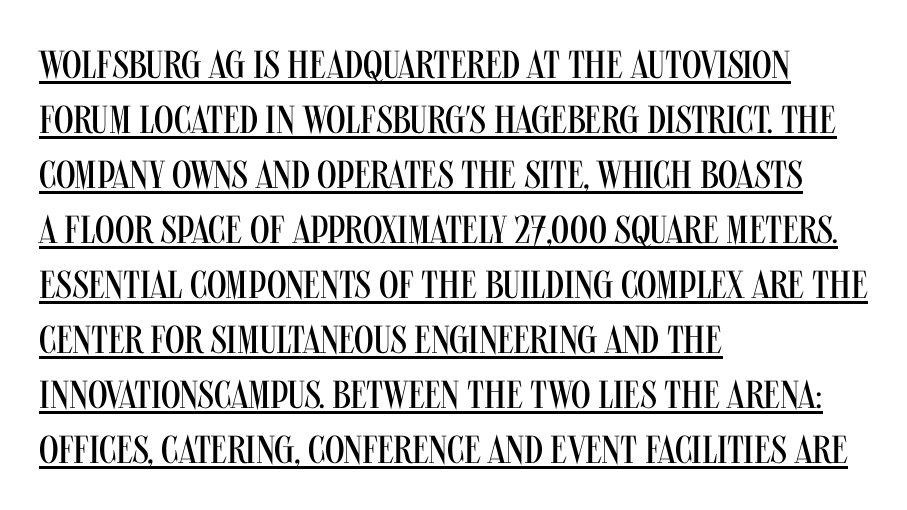
Bold? No — there's no thickening of the strokes. What decoration does the sample have? An underline. The line-height multiplier appears to be the usual default. To sum up the face: it is a sans, with no serifs.
